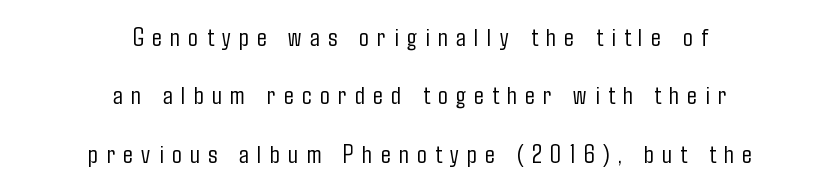
Q: Is the text bold? A: No.
Q: Is the text italic (slanted)? A: No, it is upright.
Q: Is the text underlined? A: No.
Q: How is the paragraph aligned? A: Centered.
Q: Is the spacing between letters normal or unusually wide? A: Unusually wide.
Q: Is the spacing between lines tight, normal or loose? A: Loose.
